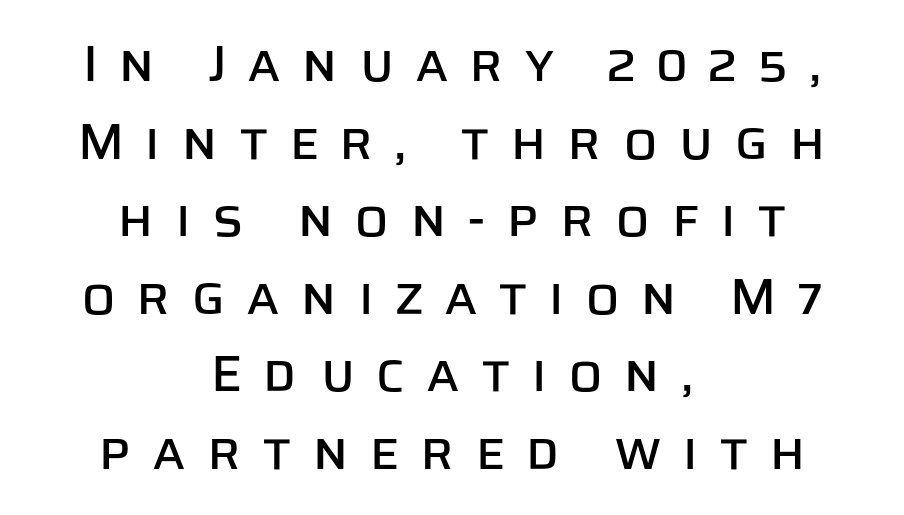
{"serif": "no", "italic": "no", "width": "normal", "stroke_contrast": "low", "x_height": "large", "monospaced": "no", "underline": "no", "align": "center", "line_spacing": "normal", "line_spacing_ratio": 1.52, "letter_spacing": "wide", "letter_spacing_em": 0.4, "glyph_px": 51}
